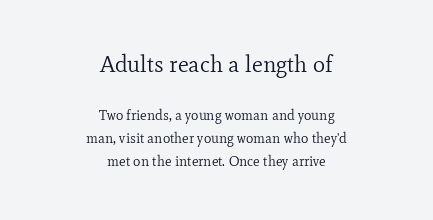
The image shows 23 px text type, upright; set centered, normal line spacing (1.66x), normal letter spacing, not underlined; the first (top) block is 1.64x larger.
